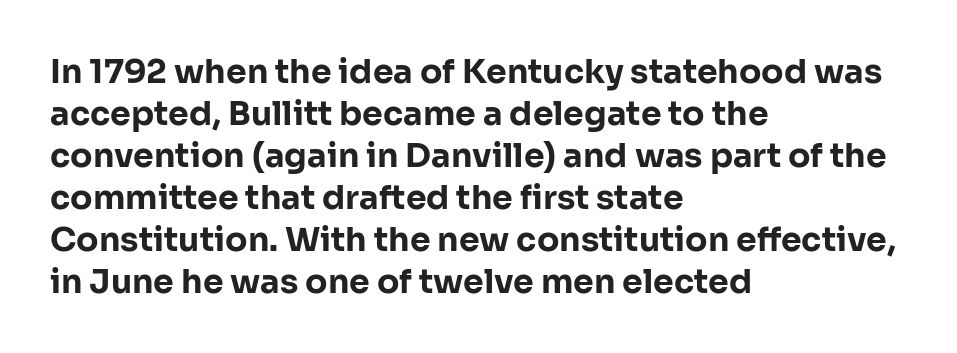
The glyphs have the mass of a bold cut. The font family rendered here belongs to the sans-serif group. Characters follow at the spacing the type designer built in. The lines are quadded left. The passage shown is not underscored anywhere.
